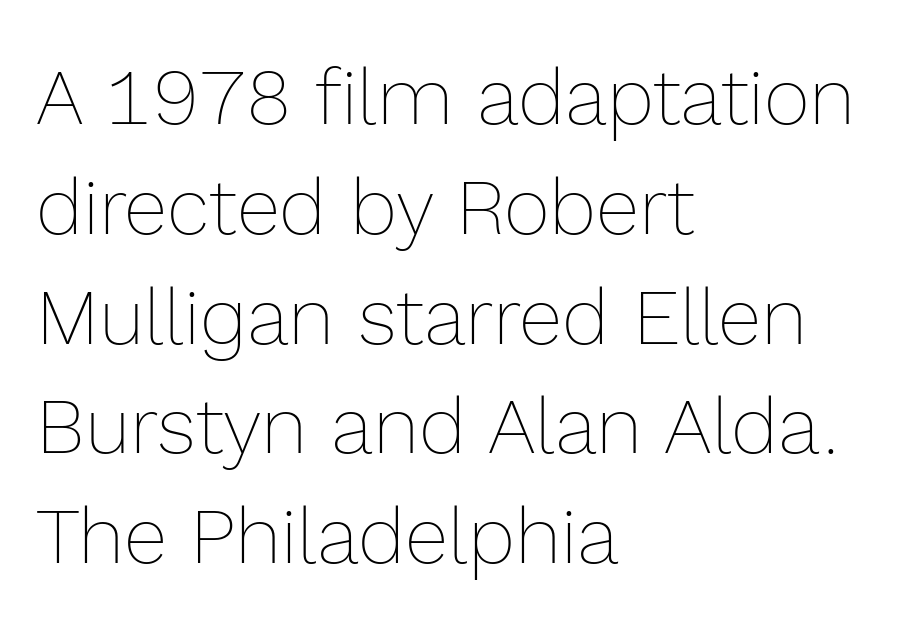
Q: Is the text bold? A: No.
Q: Is the text italic (slanted)? A: No, it is upright.
Q: Is the text underlined? A: No.
Q: How is the paragraph aligned? A: Left-aligned.
Q: Is the spacing between letters normal or unusually wide? A: Normal.
Q: Is the spacing between lines tight, normal or loose? A: Normal.
Q: Width (condensed, normal, or wide)? A: Normal.
Q: x-height? A: Medium.
Q: Monospaced? A: No.
